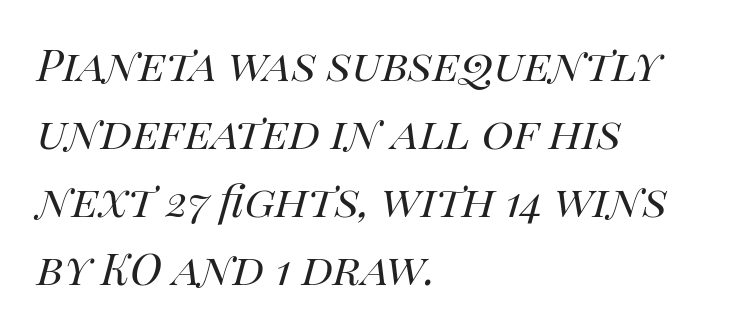
{"italic": "yes", "lean": "right", "slant_degrees": 14, "bold": "no", "weight": "regular", "width": "normal", "stroke_contrast": "high", "x_height": "large", "monospaced": "no", "underline": "no", "align": "left", "line_spacing": "normal", "line_spacing_ratio": 1.26, "letter_spacing": "normal", "letter_spacing_em": 0.0, "glyph_px": 54}
